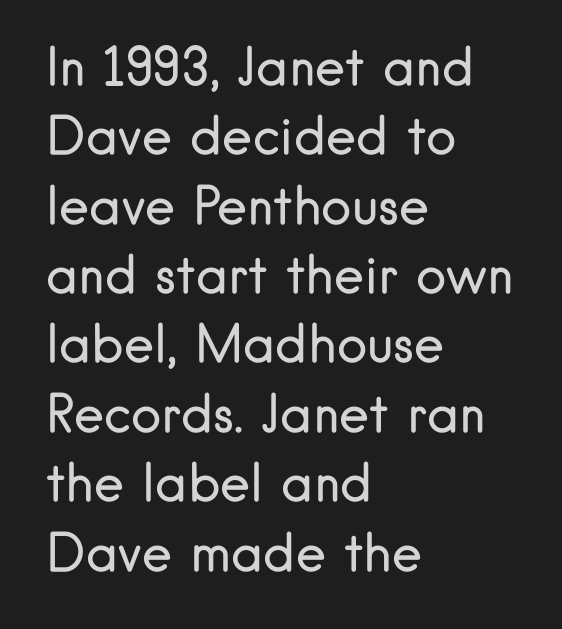
Is there any slant? The stems are plumb. Compared with a typical body face, this is equally light or lighter still. Regarding serifs, this sample does without them. In CSS terms this would be text-align: left. Leading matches the norm, producing a regular column.
